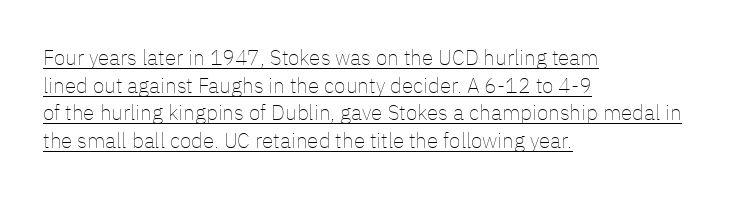
Q: Is the text bold? A: No.
Q: Is the text italic (slanted)? A: No, it is upright.
Q: Is the text underlined? A: Yes.
Q: How is the paragraph aligned? A: Left-aligned.
Q: Is the spacing between letters normal or unusually wide? A: Normal.
Q: Is the spacing between lines tight, normal or loose? A: Normal.
